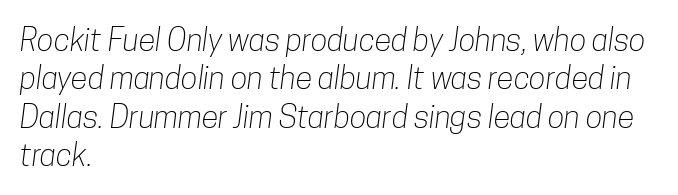
The image shows 31 px light, condensed sans-serif type; set left-aligned, line spacing 1.24x, normal letter spacing, not underlined; low stroke contrast and a medium x-height.
